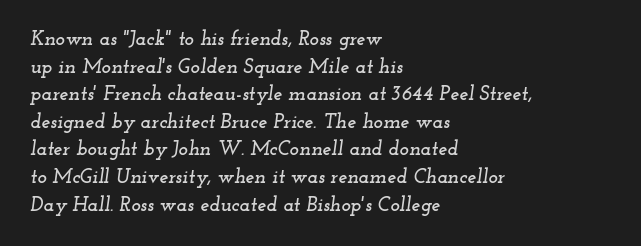
The image shows 20 px text type, italic (leaning right); set left-aligned, normal line spacing (1.38x), normal letter spacing, not underlined.
